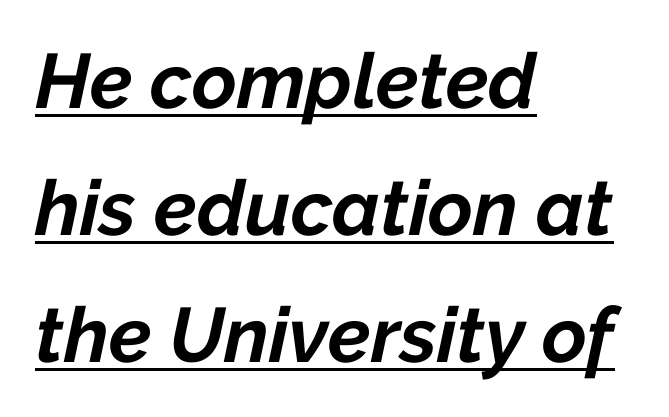
Q: Is the text bold? A: Yes.
Q: Is the text italic (slanted)? A: Yes, it leans right by about 12 degrees.
Q: Is the text underlined? A: Yes.
Q: How is the paragraph aligned? A: Left-aligned.
Q: Is the spacing between letters normal or unusually wide? A: Normal.
Q: Is the spacing between lines tight, normal or loose? A: Normal.
Q: Width (condensed, normal, or wide)? A: Normal.
Q: Stroke contrast? A: Low.
Q: x-height? A: Medium.
Q: Monospaced? A: No.
